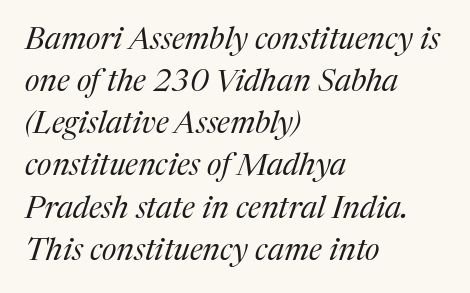
Q: Is the text bold? A: No.
Q: Is the text italic (slanted)? A: Yes, it leans right by about 17 degrees.
Q: Is the typeface a serif or a sans-serif typeface? A: Serif.
Q: Is the text underlined? A: No.
Q: How is the paragraph aligned? A: Left-aligned.
Q: Is the spacing between letters normal or unusually wide? A: Normal.
Q: Is the spacing between lines tight, normal or loose? A: Normal.
Q: Width (condensed, normal, or wide)? A: Normal.
Q: Stroke contrast? A: Medium.
Q: x-height? A: Medium.
Q: Monospaced? A: No.
